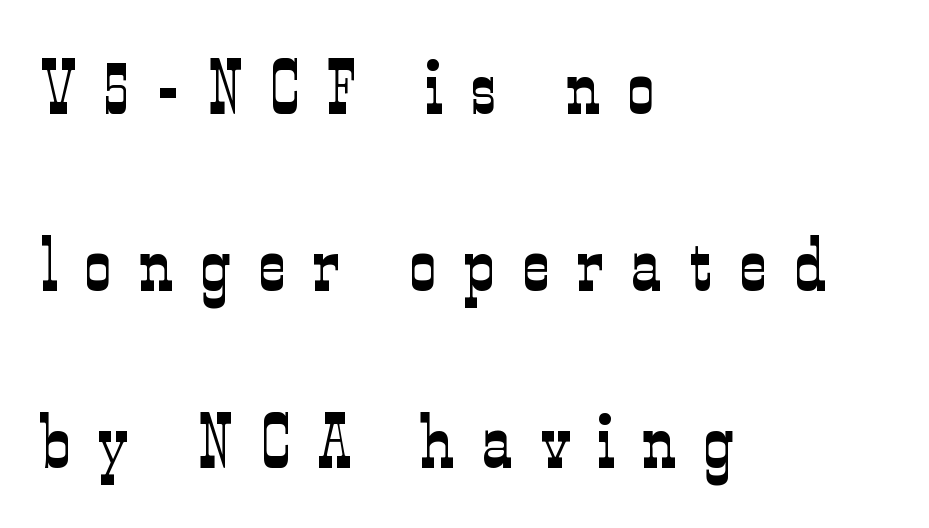
Q: Is the text bold? A: No.
Q: Is the text italic (slanted)? A: No, it is upright.
Q: Is the typeface a serif or a sans-serif typeface? A: Serif.
Q: Is the text underlined? A: No.
Q: How is the paragraph aligned? A: Left-aligned.
Q: Is the spacing between letters normal or unusually wide? A: Unusually wide.
Q: Is the spacing between lines tight, normal or loose? A: Loose.
Q: Width (condensed, normal, or wide)? A: Condensed.
Q: Stroke contrast? A: Low.
Q: x-height? A: Medium.
Q: Monospaced? A: No.
